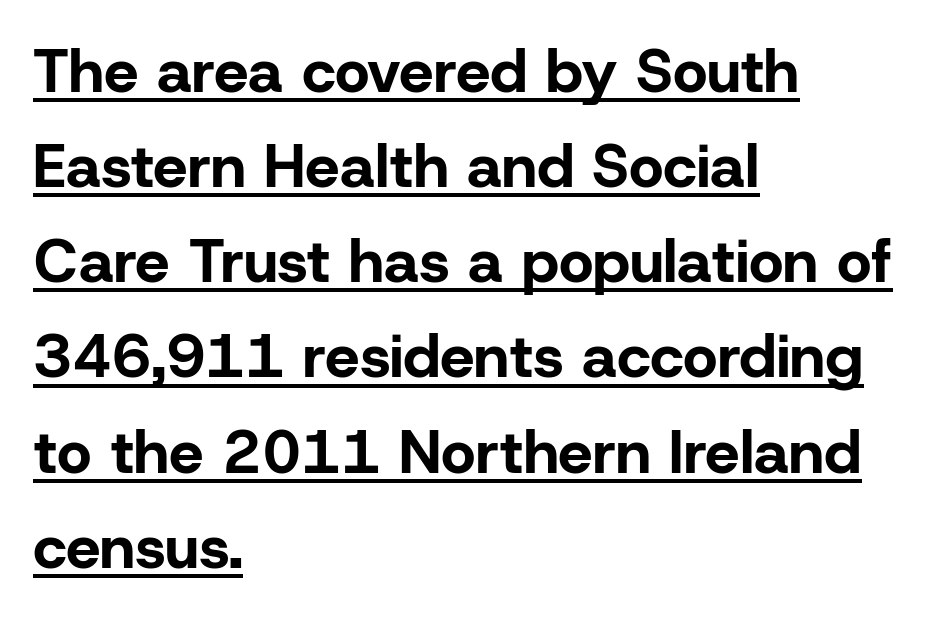
Q: Is the text bold? A: Yes.
Q: Is the text italic (slanted)? A: No, it is upright.
Q: Is the typeface a serif or a sans-serif typeface? A: Sans-serif.
Q: Is the text underlined? A: Yes.
Q: How is the paragraph aligned? A: Left-aligned.
Q: Is the spacing between letters normal or unusually wide? A: Normal.
Q: Is the spacing between lines tight, normal or loose? A: Normal.
Q: Width (condensed, normal, or wide)? A: Normal.
Q: Stroke contrast? A: Low.
Q: x-height? A: Medium.
Q: Monospaced? A: No.
